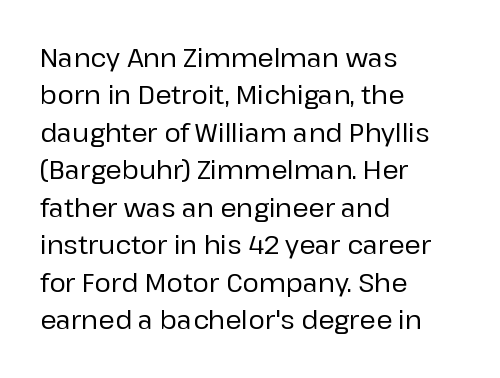
The image shows 25 px text type, upright; set left-aligned, normal line spacing (1.5x), normal letter spacing, not underlined.
